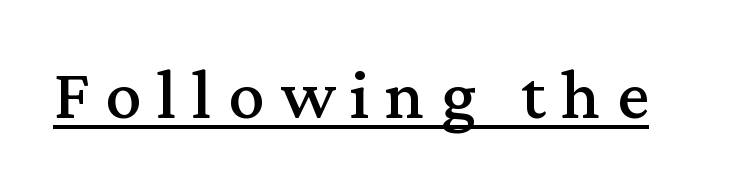
Q: Is the text italic (slanted)? A: No, it is upright.
Q: Is the typeface a serif or a sans-serif typeface? A: Serif.
Q: Is the text underlined? A: Yes.
Q: Is the spacing between letters normal or unusually wide? A: Unusually wide.
Q: Width (condensed, normal, or wide)? A: Normal.
Q: Stroke contrast? A: Medium.
Q: x-height? A: Medium.
Q: Monospaced? A: No.
